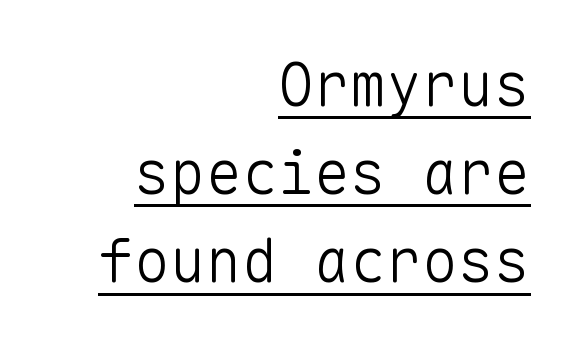
{"serif": "no", "italic": "no", "bold": "no", "weight": "light", "width": "normal", "stroke_contrast": "low", "x_height": "medium", "monospaced": "yes", "underline": "yes", "align": "right", "line_spacing": "normal", "line_spacing_ratio": 1.47, "letter_spacing": "normal", "letter_spacing_em": 0.0, "glyph_px": 60}
